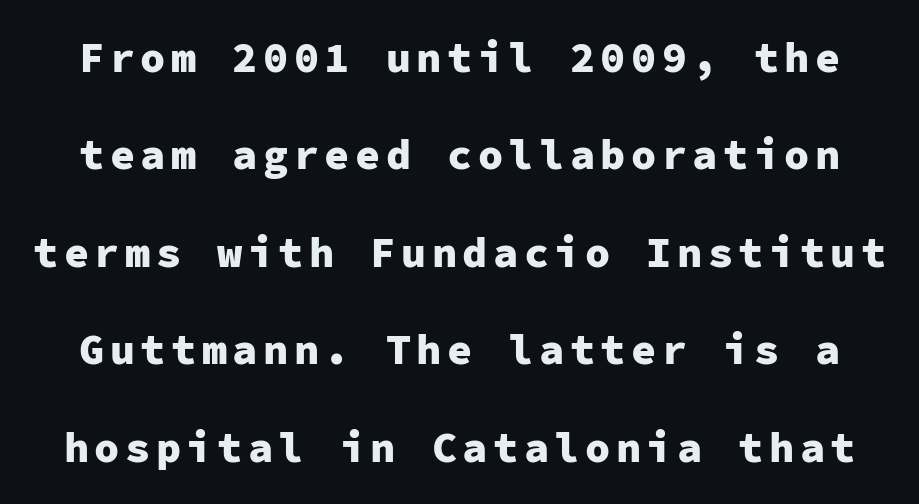
The image shows 42 px heavy sans-serif type, upright, monospaced; set loose line spacing (2.32x), not underlined; low stroke contrast and a medium x-height.
